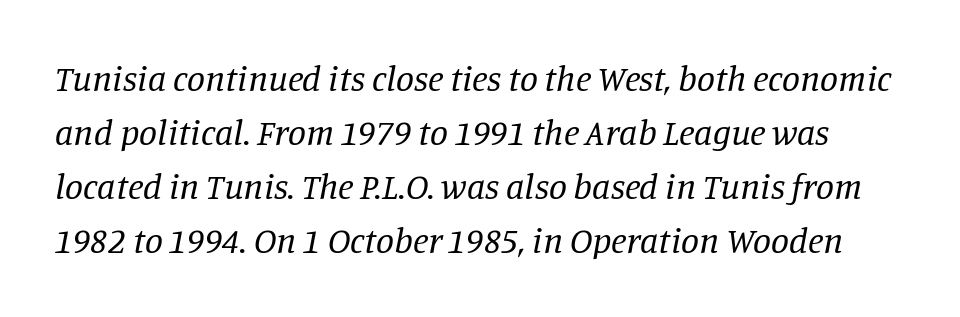
{"serif": "yes", "italic": "yes", "lean": "right", "slant_degrees": 11, "bold": "no", "weight": "regular", "width": "normal", "stroke_contrast": "low", "x_height": "large", "monospaced": "no", "underline": "no", "line_spacing": "normal", "line_spacing_ratio": 1.5, "letter_spacing": "normal", "letter_spacing_em": 0.0, "glyph_px": 36}
